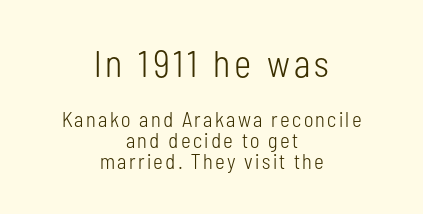
Q: Is the text bold? A: No.
Q: Is the text italic (slanted)? A: No, it is upright.
Q: Is the typeface a serif or a sans-serif typeface? A: Sans-serif.
Q: Is the text underlined? A: No.
Q: How is the paragraph aligned? A: Centered.
Q: Is the spacing between lines tight, normal or loose? A: Tight.
Q: Which block of text is set in a larger size, the first (top) or the second (bottom)? A: The first (top) one.
Q: Width (condensed, normal, or wide)? A: Condensed.
Q: Stroke contrast? A: Low.
Q: x-height? A: Medium.
Q: Monospaced? A: No.
